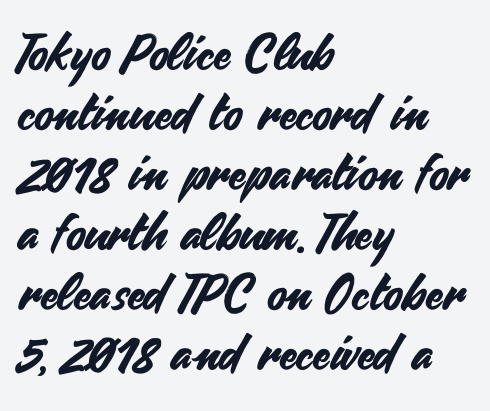
{"serif": "no", "width": "normal", "stroke_contrast": "medium", "x_height": "small", "monospaced": "no", "underline": "no", "align": "left", "line_spacing_ratio": 1.2, "letter_spacing": "normal", "letter_spacing_em": 0.0, "glyph_px": 50}
